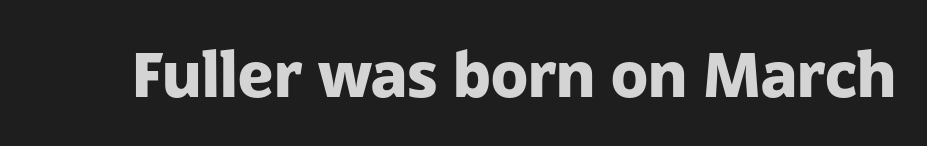
Q: Is the text bold? A: Yes.
Q: Is the text italic (slanted)? A: No, it is upright.
Q: Is the typeface a serif or a sans-serif typeface? A: Sans-serif.
Q: Is the text underlined? A: No.
Q: Is the spacing between letters normal or unusually wide? A: Normal.
Q: Width (condensed, normal, or wide)? A: Normal.
Q: Stroke contrast? A: Low.
Q: x-height? A: Medium.
Q: Monospaced? A: No.
